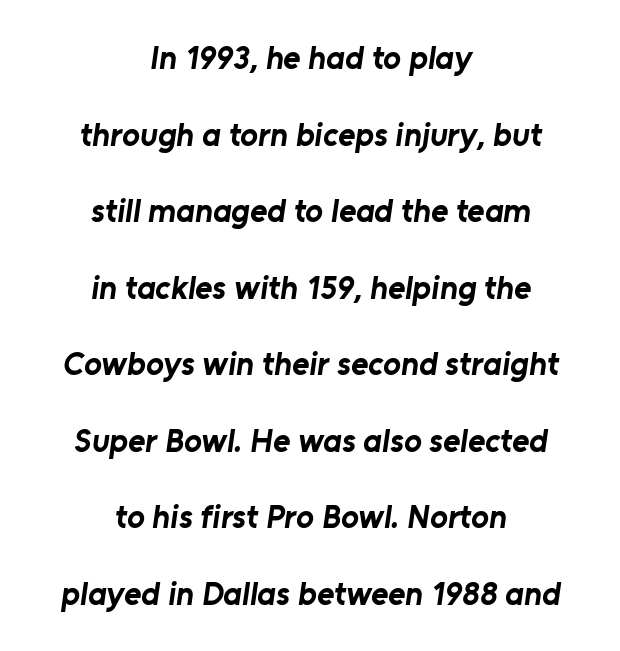
The whitespace from short lines is split evenly between both sides. Unmarked baselines from the first word to the last. The passage shown stacks its lines with a broad gap. You'd pick this weight for a headline — it's a proper bold. Is this a fixed-width face? No — the glyphs have proportional, varying widths. A typesetter would label this face a sans.
